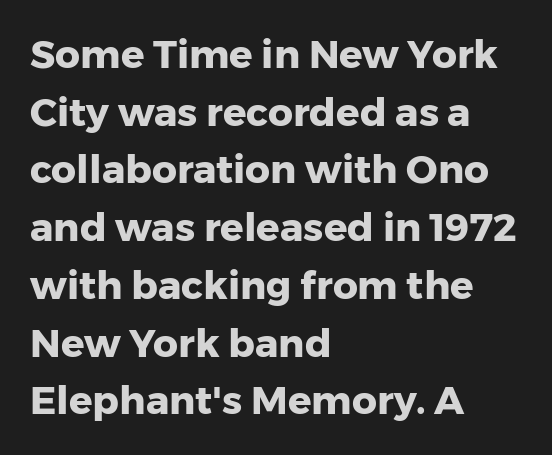
The image shows 39 px heavy sans-serif type, upright; set left-aligned, normal line spacing (1.48x), normal letter spacing, not underlined; low stroke contrast and a medium x-height.
